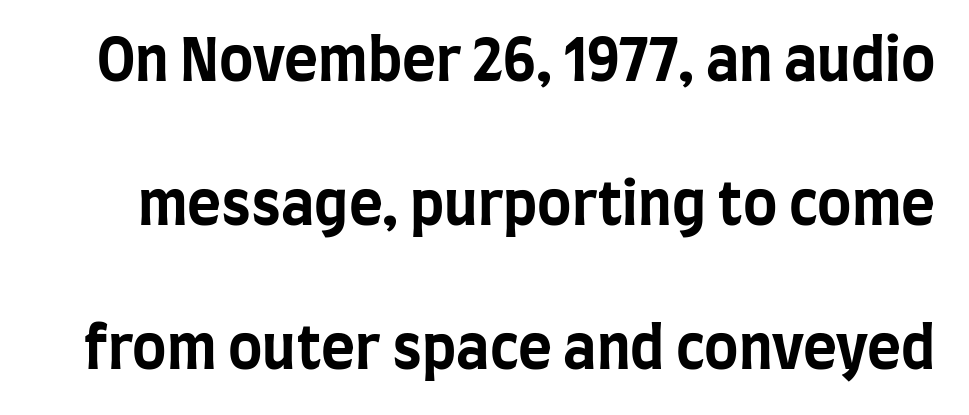
Bold? Absolutely — the strokes are thick and heavy. These lines stand farther apart than default settings would place them. Plain, unruled lines of type. The lettering stays uniformly vertical, giving the passage a roman look.
